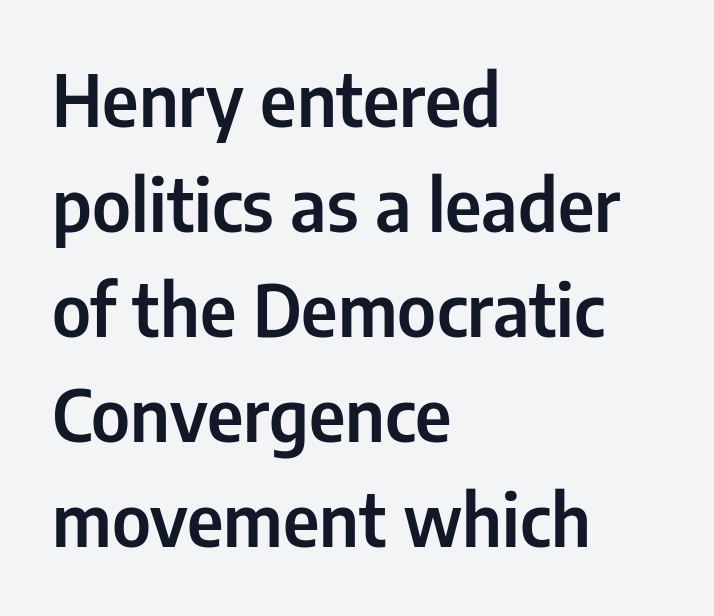
Looks like regular typesetting: each glyph gets only the width it needs. The paragraph shown leans on its left margin. These lines were composed using upright roman letters. The space beneath each line is pristine and unruled. This rendering employs a face without finishing strokes, i.e., a sans-serif.
